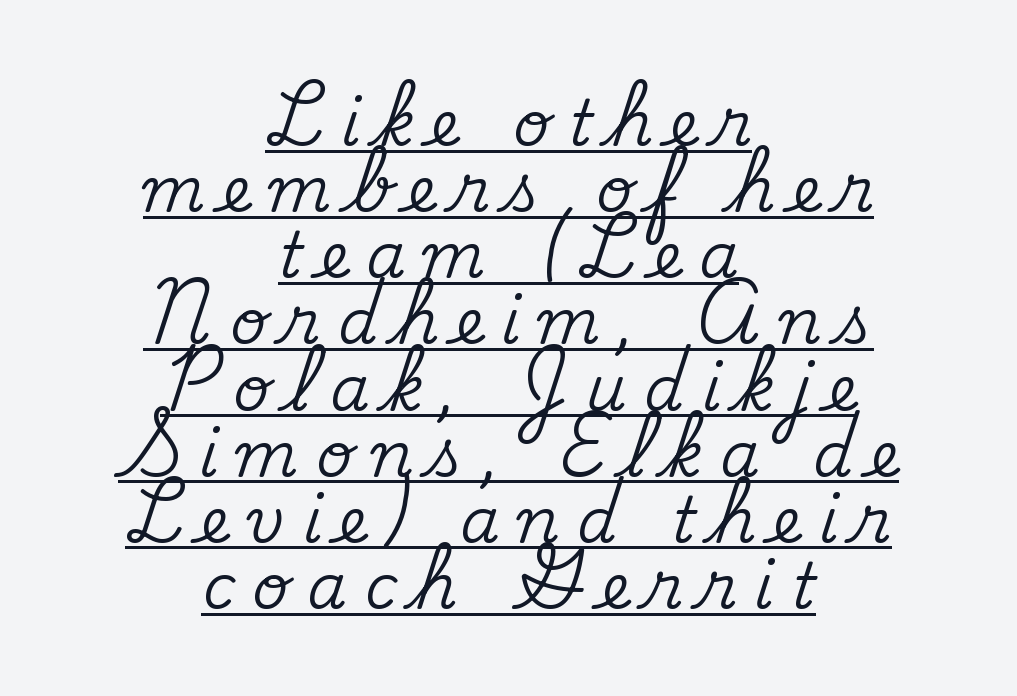
This is underlined copy, the kind a proofreader might mark for attention. Students, note that the glyphs here are deliberately spaced far apart. Line starts and ends both wander, symmetrically.
